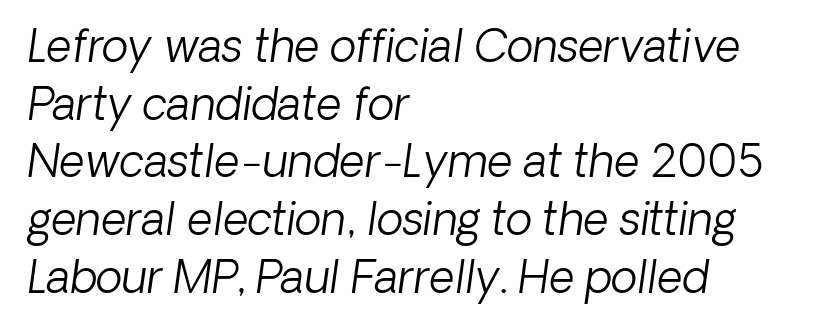
The image shows 44 px light sans-serif type; set left-aligned, normal line spacing (1.31x), normal letter spacing, not underlined; low stroke contrast and a medium x-height.
